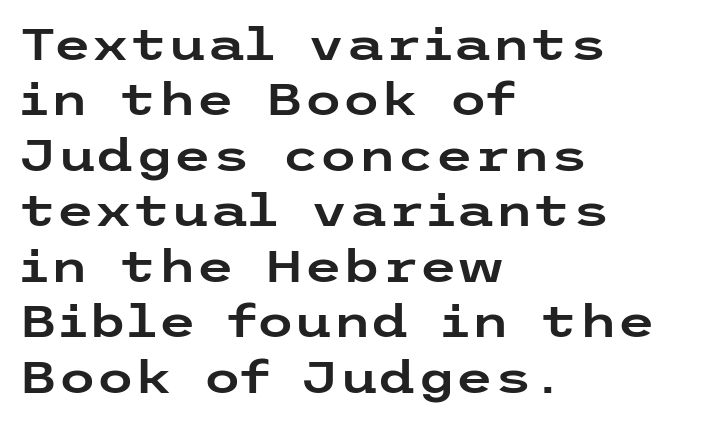
{"serif": "no", "italic": "no", "width": "wide", "stroke_contrast": "low", "x_height": "medium", "underline": "no", "align": "left", "line_spacing": "normal", "line_spacing_ratio": 1.26, "letter_spacing": "normal", "letter_spacing_em": 0.0, "glyph_px": 44}
